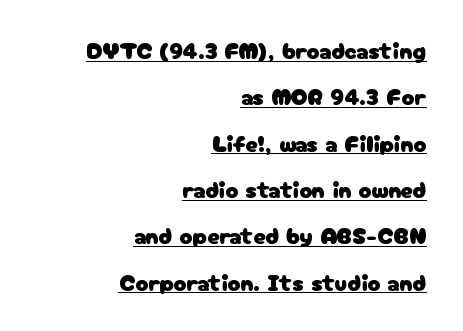
The image shows 24 px text type, upright; set right-aligned, loose line spacing (1.93x), normal letter spacing, underlined.
